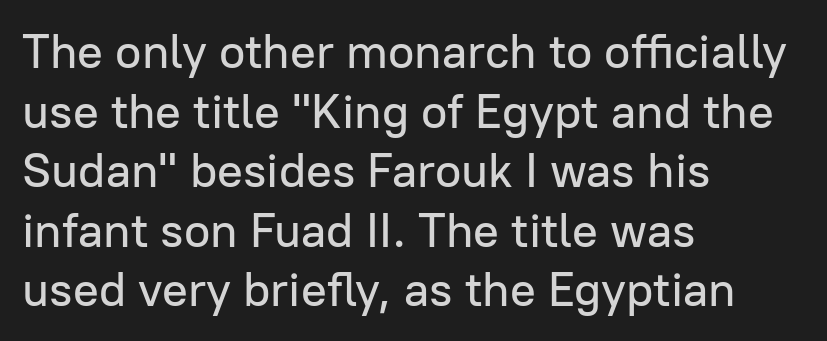
This rendering features lettering with no underline. Italic? Not at all — the glyphs are vertical. You could not count columns in this text — the font is proportionally spaced. The lines are quadded left. In terms of letterform style, serifs are entirely absent. Tracking value appears to be zero — textbook default spacing.
